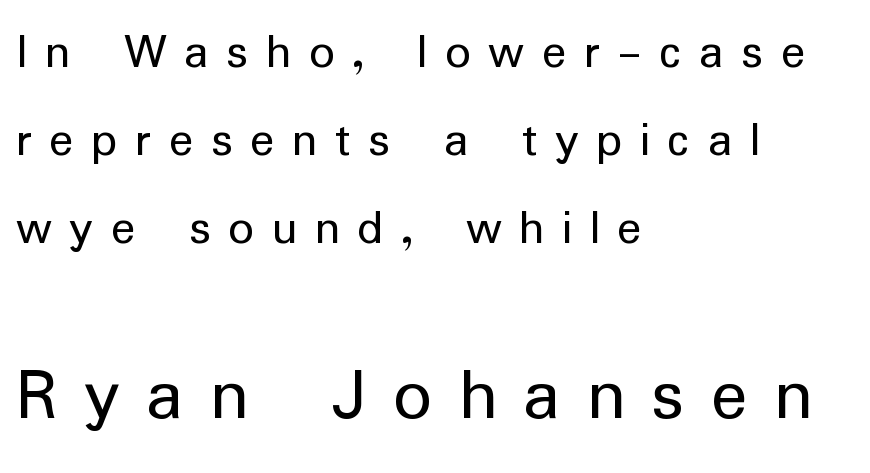
Q: Is the text bold? A: No.
Q: Is the text italic (slanted)? A: No, it is upright.
Q: Is the typeface a serif or a sans-serif typeface? A: Sans-serif.
Q: Is the text underlined? A: No.
Q: How is the paragraph aligned? A: Left-aligned.
Q: Is the spacing between letters normal or unusually wide? A: Unusually wide.
Q: Which block of text is set in a larger size, the first (top) or the second (bottom)? A: The second (bottom) one.
Q: Width (condensed, normal, or wide)? A: Normal.
Q: Stroke contrast? A: Low.
Q: x-height? A: Medium.
Q: Monospaced? A: No.
